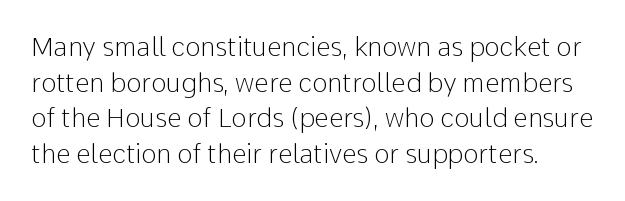
{"italic": "no", "bold": "no", "underline": "no", "line_spacing": "normal", "line_spacing_ratio": 1.37, "letter_spacing": "normal", "letter_spacing_em": 0.0, "glyph_px": 26}
